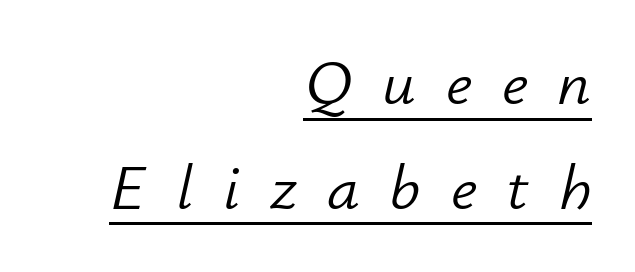
Q: Is the text bold? A: No.
Q: Is the text italic (slanted)? A: Yes, it leans right by about 12 degrees.
Q: Is the text underlined? A: Yes.
Q: How is the paragraph aligned? A: Right-aligned.
Q: Is the spacing between letters normal or unusually wide? A: Unusually wide.
Q: Is the spacing between lines tight, normal or loose? A: Normal.
Q: Width (condensed, normal, or wide)? A: Normal.
Q: Stroke contrast? A: Low.
Q: x-height? A: Small.
Q: Monospaced? A: No.
